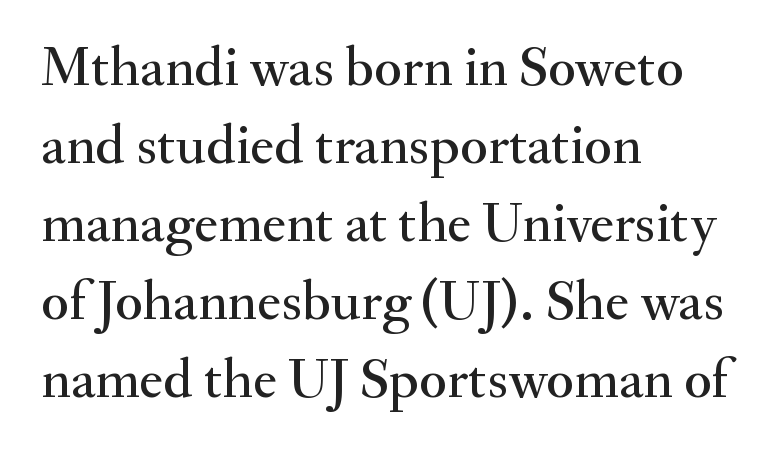
{"serif": "yes", "italic": "no", "width": "normal", "stroke_contrast": "medium", "x_height": "small", "monospaced": "no", "underline": "no", "align": "left", "line_spacing": "normal", "line_spacing_ratio": 1.37, "letter_spacing": "normal", "letter_spacing_em": 0.0, "glyph_px": 57}
